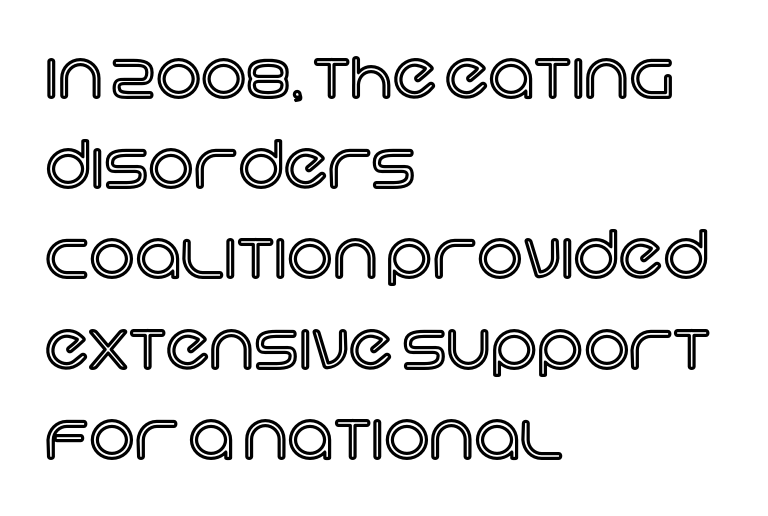
You can tell it's not italic because the verticals are truly vertical. Unmarked baselines from the first word to the last. This rendering uses left alignment, leaving the right contour irregular. These lines are rendered in a variable-pitch font. Reading down the column, the eye jumps a familiar distance to each next line. There is no visible air inserted between adjacent glyphs.
